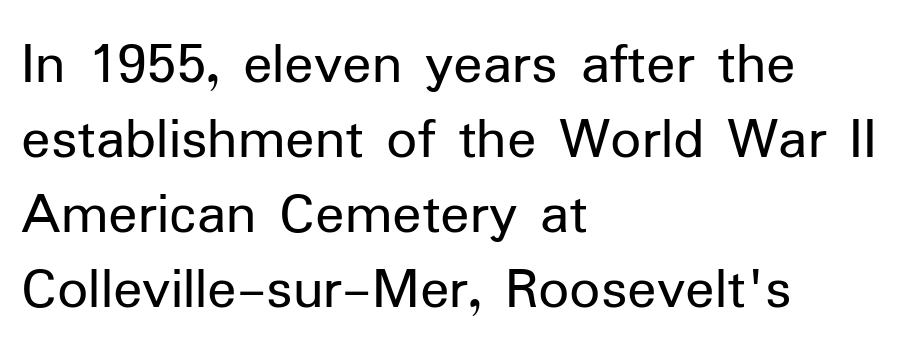
{"serif": "no", "italic": "no", "bold": "no", "weight": "regular", "width": "normal", "stroke_contrast": "low", "x_height": "medium", "monospaced": "no", "underline": "no", "align": "left", "line_spacing_ratio": 1.23, "letter_spacing": "normal", "letter_spacing_em": 0.0, "glyph_px": 61}
